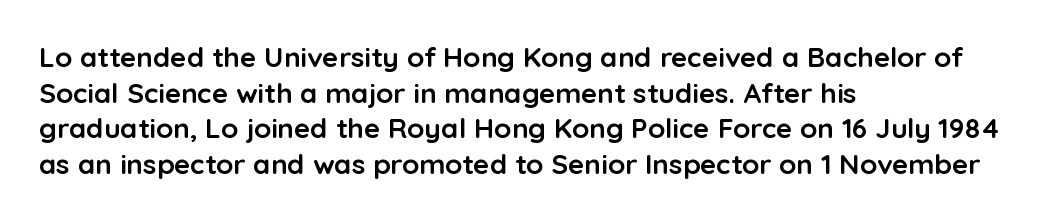
Check under the words: just untouched page. Line beginnings align vertically; line endings do not. Whoever set this chose a conventional vertical rhythm. These lines carry a lot of weight — the face is fully bold. Characters remain perfectly vertical along every line.
